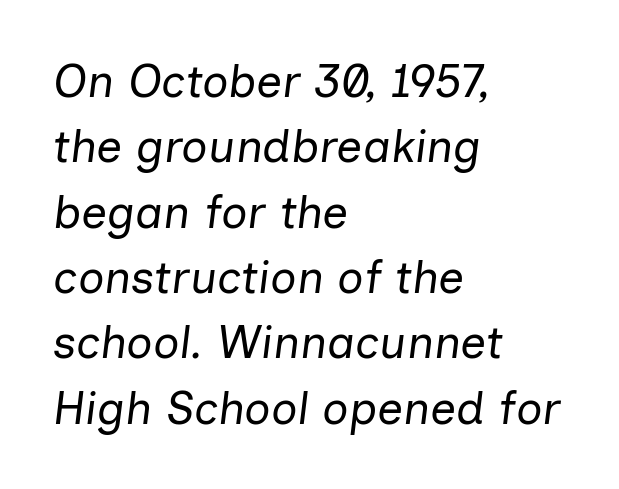
The image shows 46 px regular-weight type, italic (leaning right); set left-aligned, normal line spacing (1.42x), normal letter spacing, not underlined; low stroke contrast and a medium x-height.
